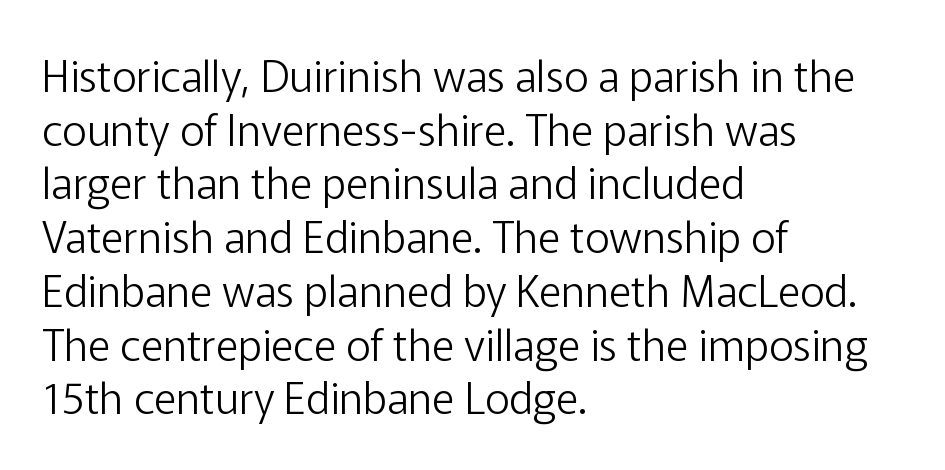
{"serif": "no", "italic": "no", "bold": "no", "weight": "light", "width": "normal", "stroke_contrast": "low", "x_height": "medium", "monospaced": "no", "underline": "no", "align": "left", "line_spacing": "normal", "line_spacing_ratio": 1.25, "letter_spacing": "normal", "letter_spacing_em": 0.0, "glyph_px": 43}
